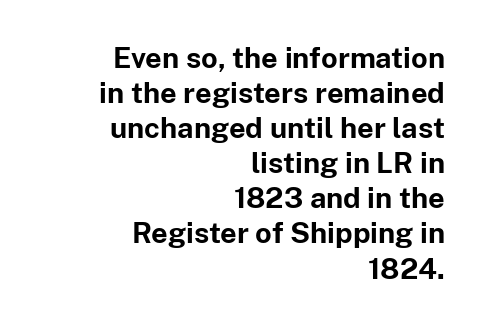
Q: Is the text bold? A: Yes.
Q: Is the text italic (slanted)? A: No, it is upright.
Q: Is the typeface a serif or a sans-serif typeface? A: Sans-serif.
Q: Is the text underlined? A: No.
Q: How is the paragraph aligned? A: Right-aligned.
Q: Is the spacing between letters normal or unusually wide? A: Normal.
Q: Width (condensed, normal, or wide)? A: Normal.
Q: Stroke contrast? A: Low.
Q: x-height? A: Medium.
Q: Monospaced? A: No.
